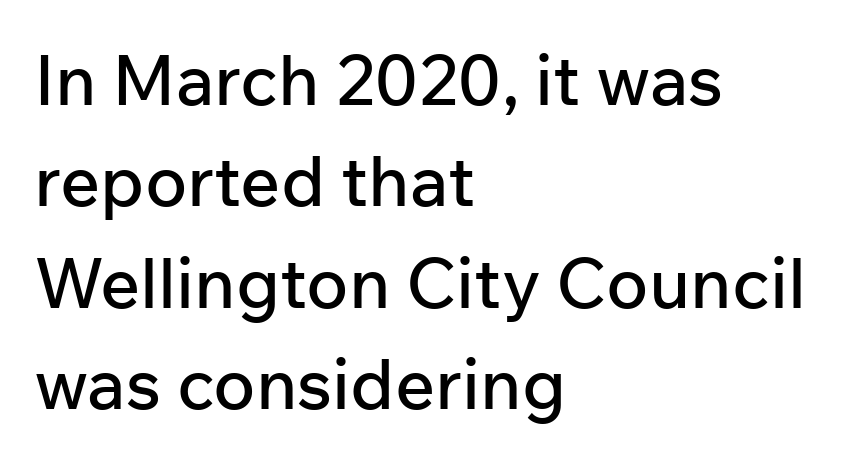
Q: Is the text italic (slanted)? A: No, it is upright.
Q: Is the typeface a serif or a sans-serif typeface? A: Sans-serif.
Q: Is the text underlined? A: No.
Q: How is the paragraph aligned? A: Left-aligned.
Q: Is the spacing between letters normal or unusually wide? A: Normal.
Q: Is the spacing between lines tight, normal or loose? A: Normal.
Q: Width (condensed, normal, or wide)? A: Normal.
Q: Stroke contrast? A: Low.
Q: x-height? A: Medium.
Q: Monospaced? A: No.
